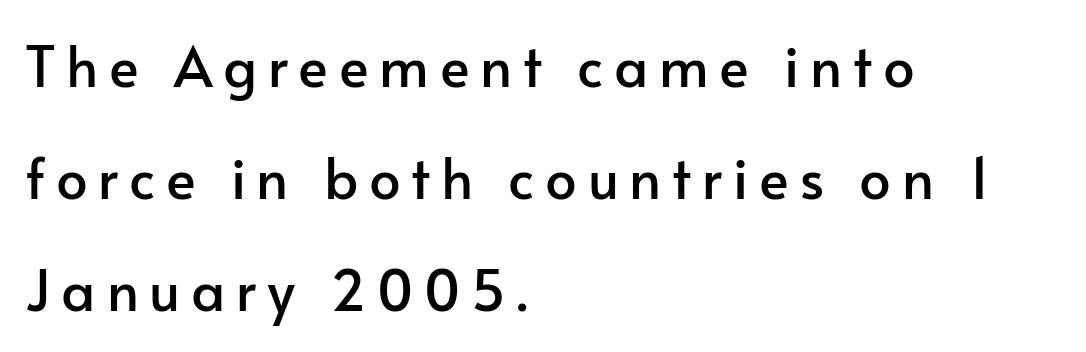
Q: Is the text italic (slanted)? A: No, it is upright.
Q: Is the typeface a serif or a sans-serif typeface? A: Sans-serif.
Q: Is the text underlined? A: No.
Q: How is the paragraph aligned? A: Left-aligned.
Q: Is the spacing between lines tight, normal or loose? A: Loose.
Q: Width (condensed, normal, or wide)? A: Normal.
Q: Stroke contrast? A: Low.
Q: x-height? A: Small.
Q: Monospaced? A: No.
